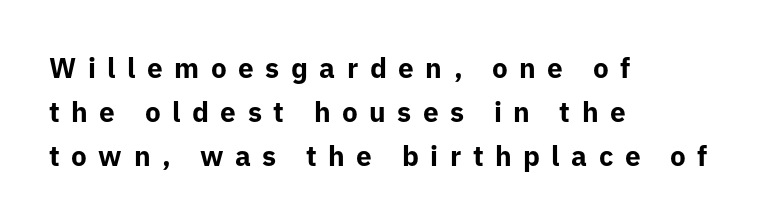
Look at the stroke-to-counter ratio: heavy, a bold. No feet cap the strokes, marking this as sans-serif type. The strip under each line holds only bare page. A student would call this left alignment; a typographer would say flush left, rag right. Compared with typical paragraphs, the rows here are spaced about the same.
